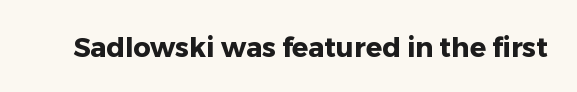
What stands out about the letter spacing? Nothing — it is the standard amount. No italicization has been applied; the sample stays upright. The gap between lines stays unmarked. Thick stems and heavy bowls — unmistakably bold.
